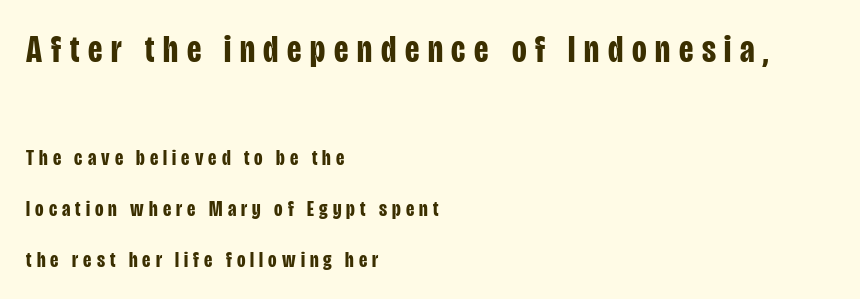
The image shows 38 px bold, condensed sans-serif type, upright; set left-aligned, loose line spacing (2.31x), unusually wide letter spacing (+0.23 em), not underlined; the first (top) block is 1.73x larger; low stroke contrast and a large x-height.
